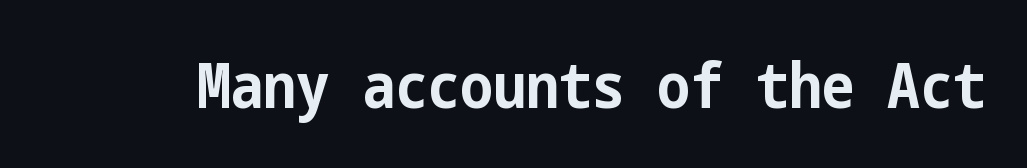
Q: Is the text bold? A: Yes.
Q: Is the text italic (slanted)? A: No, it is upright.
Q: Is the typeface a serif or a sans-serif typeface? A: Sans-serif.
Q: Is the text underlined? A: No.
Q: Is the spacing between letters normal or unusually wide? A: Normal.
Q: Width (condensed, normal, or wide)? A: Condensed.
Q: Stroke contrast? A: Low.
Q: x-height? A: Medium.
